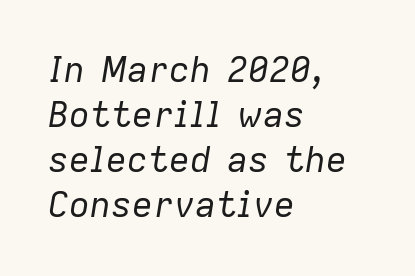
{"italic": "yes", "lean": "right", "slant_degrees": 9, "bold": "no", "weight": "regular", "width": "normal", "stroke_contrast": "low", "x_height": "medium", "monospaced": "no", "underline": "no", "align": "left", "line_spacing": "normal", "line_spacing_ratio": 1.29, "letter_spacing": "normal", "letter_spacing_em": 0.0, "glyph_px": 35}
